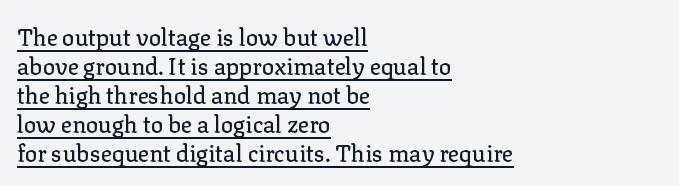
Check the space under the baseline: a stroke is drawn there. Vertical strokes here are truly vertical. The setting favours the left margin, as ordinary paragraphs usually do. In terms of leading, this rendering sits right in the middle. This sample uses plain, unmodified letter spacing.
